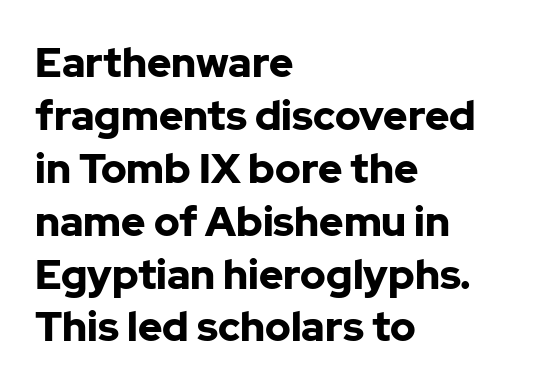
{"serif": "no", "italic": "no", "bold": "yes", "weight": "bold", "width": "normal", "stroke_contrast": "low", "x_height": "medium", "monospaced": "no", "underline": "no", "align": "left", "line_spacing": "normal", "line_spacing_ratio": 1.29, "letter_spacing": "normal", "letter_spacing_em": 0.0, "glyph_px": 41}
